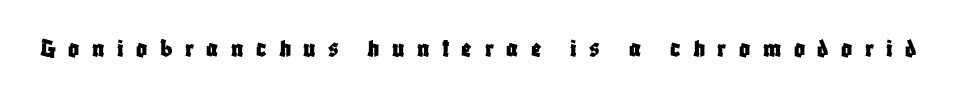
The image shows 27 px text type, upright; set unusually wide letter spacing (+0.46 em), not underlined.
